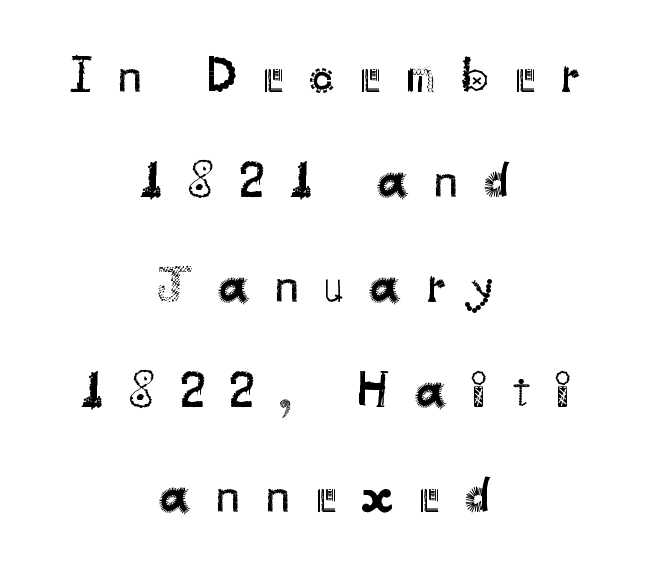
{"serif": "no", "italic": "no", "bold": "no", "weight": "regular", "width": "normal", "stroke_contrast": "medium", "x_height": "small", "monospaced": "no", "underline": "no", "align": "center", "line_spacing": "loose", "line_spacing_ratio": 2.06, "letter_spacing": "wide", "letter_spacing_em": 0.49, "glyph_px": 51}
